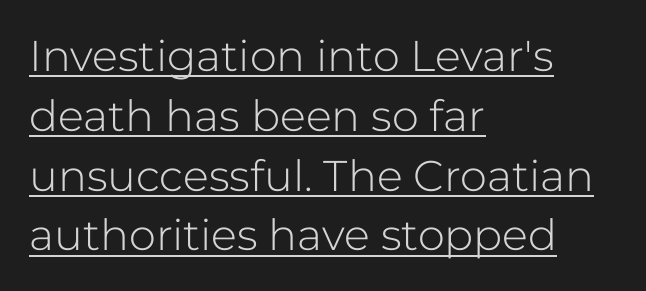
{"serif": "no", "italic": "no", "bold": "no", "weight": "light", "width": "normal", "stroke_contrast": "low", "x_height": "medium", "monospaced": "no", "underline": "yes", "align": "left", "line_spacing": "normal", "line_spacing_ratio": 1.39, "letter_spacing": "normal", "letter_spacing_em": 0.0, "glyph_px": 43}
